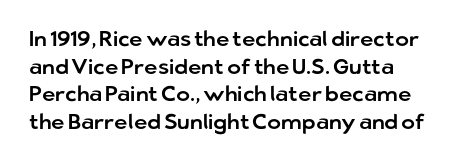
The image shows 21 px text type, upright; set left-aligned, normal line spacing (1.31x), normal letter spacing, not underlined.
